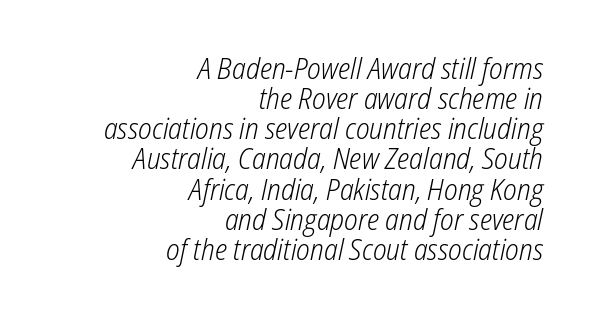
The image shows 29 px light, condensed type, italic (leaning right); set right-aligned, tight line spacing (1.04x), normal letter spacing, not underlined; low stroke contrast and a medium x-height.
